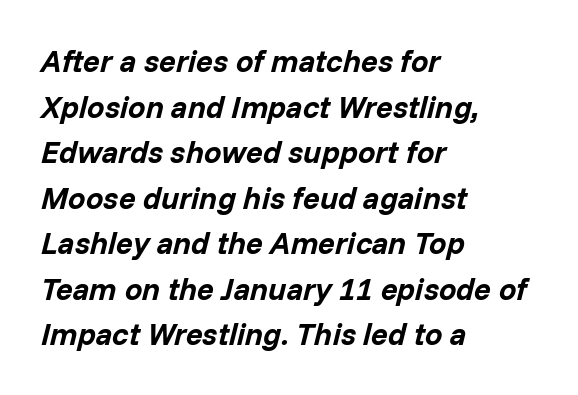
The image shows 31 px bold type, italic (leaning right); set left-aligned, normal line spacing (1.47x), normal letter spacing, not underlined; low stroke contrast and a medium x-height.
